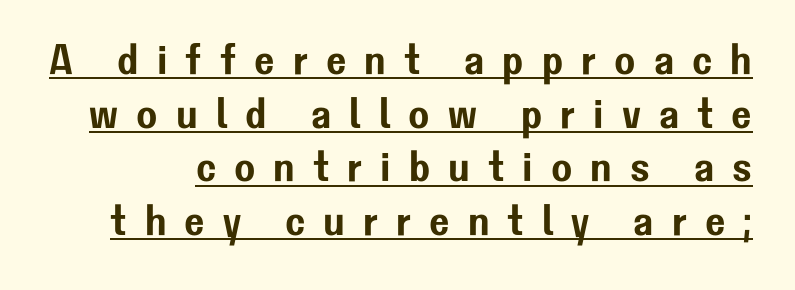
The glyphs are accompanied by a horizontal stroke just below them. This rendering widens character spacing well past its baseline value. It's the straight-up-and-down kind of type. Note the varied advance widths — an 'i' is clearly narrower than an 'm'. Leading: standard. The type family on display is of the sans-serif kind.
